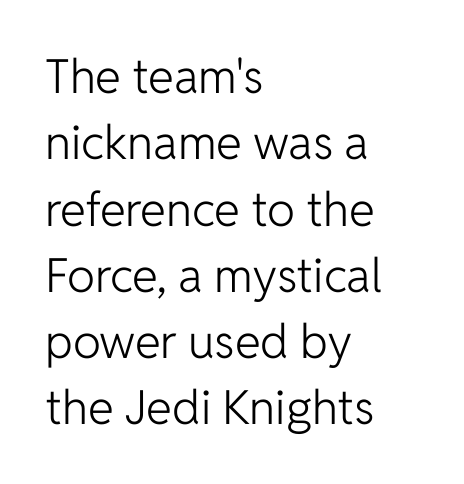
{"serif": "no", "italic": "no", "bold": "no", "weight": "light", "width": "normal", "stroke_contrast": "low", "x_height": "medium", "monospaced": "no", "underline": "no", "align": "left", "line_spacing": "normal", "line_spacing_ratio": 1.41, "letter_spacing": "normal", "letter_spacing_em": 0.0, "glyph_px": 47}
